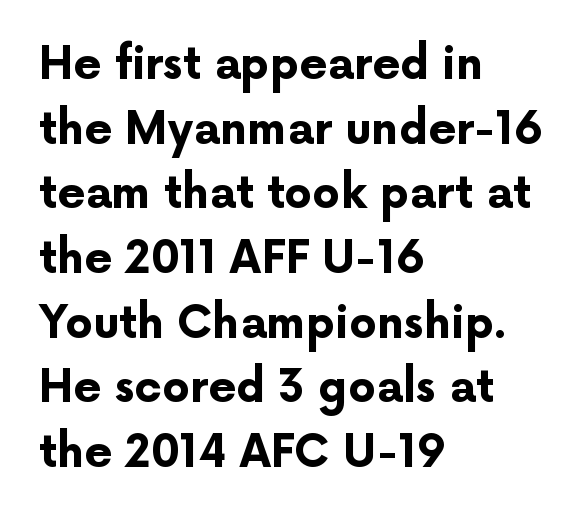
Spacing verdict: proportional, widths tailored to each character. Baseline-to-baseline distance is the conventional proportion of letter height. Is this a sans? Yes — the strokes have no serifs. A clean baseline with only descenders dipping below it. Layout note: lines flush left. The characters look thick and weighty, a clear bold.
